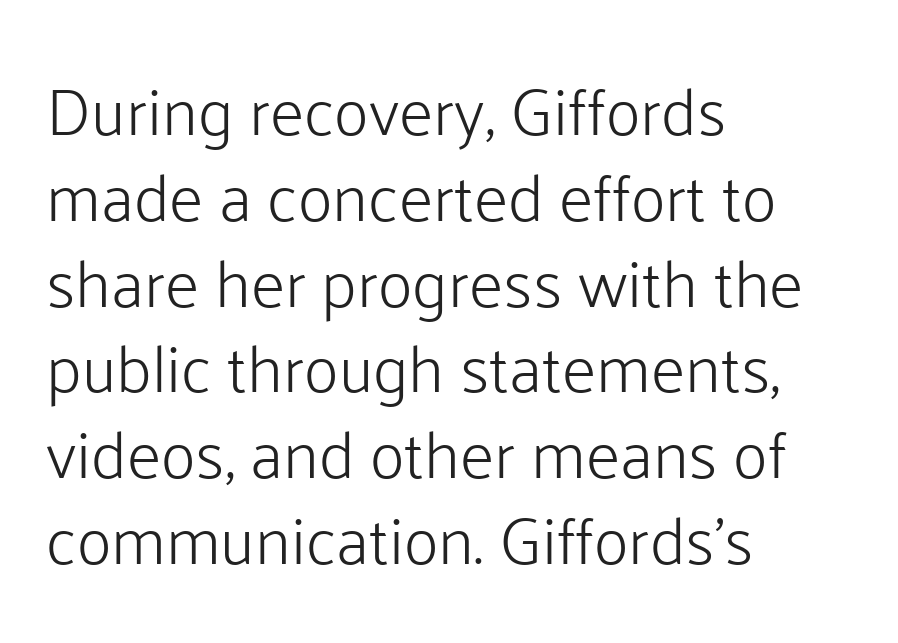
The image shows 67 px light sans-serif type, upright; set left-aligned, normal line spacing (1.28x), normal letter spacing, not underlined; low stroke contrast and a medium x-height.
